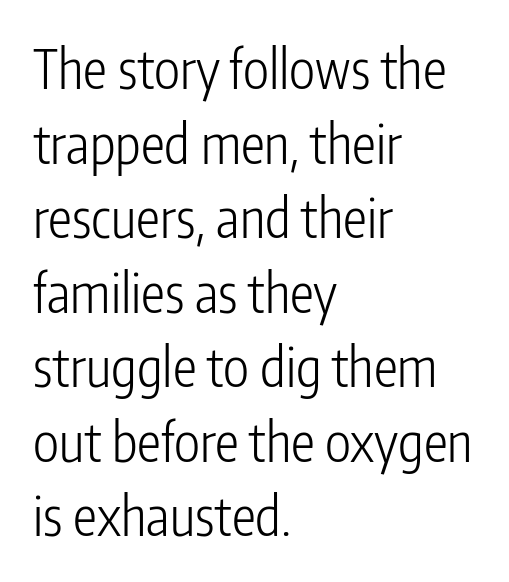
Q: Is the text bold? A: No.
Q: Is the text italic (slanted)? A: No, it is upright.
Q: Is the typeface a serif or a sans-serif typeface? A: Sans-serif.
Q: Is the text underlined? A: No.
Q: How is the paragraph aligned? A: Left-aligned.
Q: Is the spacing between letters normal or unusually wide? A: Normal.
Q: Is the spacing between lines tight, normal or loose? A: Normal.
Q: Width (condensed, normal, or wide)? A: Condensed.
Q: Stroke contrast? A: Low.
Q: x-height? A: Medium.
Q: Monospaced? A: No.
